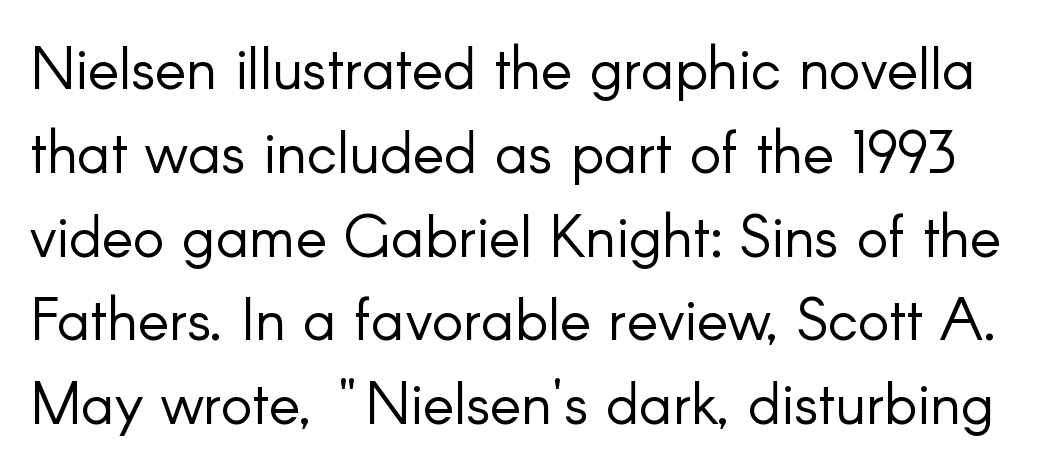
The image shows 59 px light sans-serif type, upright; set normal line spacing (1.42x), normal letter spacing, not underlined; low stroke contrast and a small x-height.
